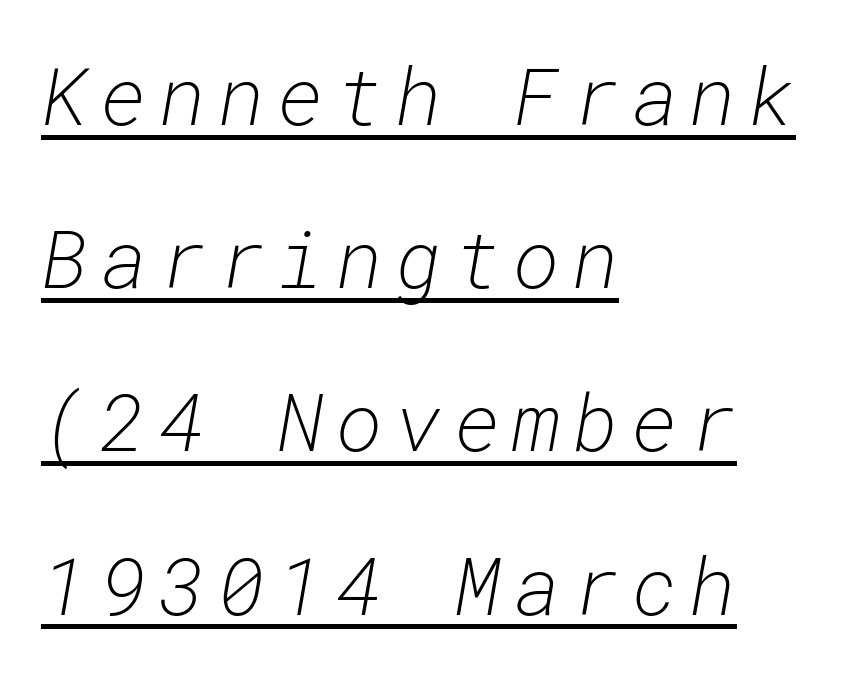
Characters are canted at an angle relative to the baseline's perpendicular. Honestly, the underline is the first thing you notice here. The weight would be labelled regular, book, light, or lighter still. Compared with typical paragraphs, the rows here are farther apart. The lines are quadded left.
